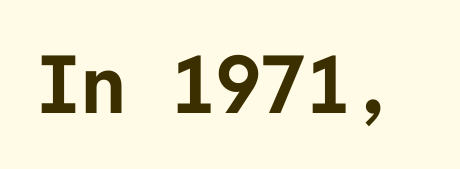
Honestly, there is no underline to notice here at all. The letters stand upright; this is a roman face. Compared with typical body copy, the letter spacing here is the same. These words are printed bold, with thick strokes throughout. The glyphs in this specimen are sans serif.
